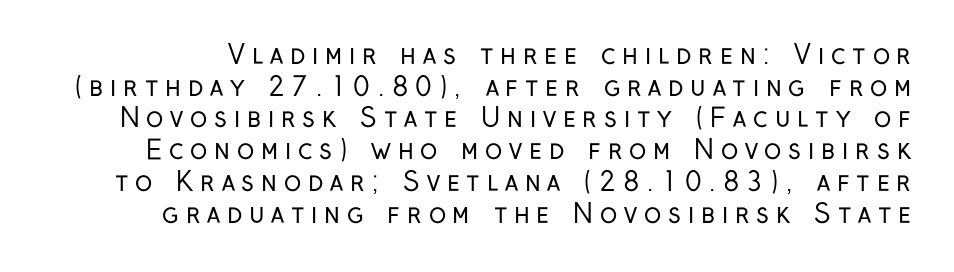
{"italic": "no", "bold": "no", "underline": "no", "line_spacing_ratio": 1.22, "letter_spacing": "wide", "letter_spacing_em": 0.26, "glyph_px": 26}
